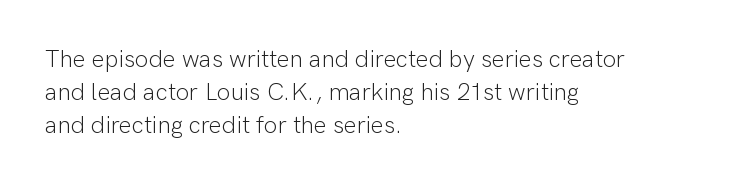
The image shows 24 px text type, upright; set left-aligned, normal line spacing (1.37x), normal letter spacing, not underlined.
